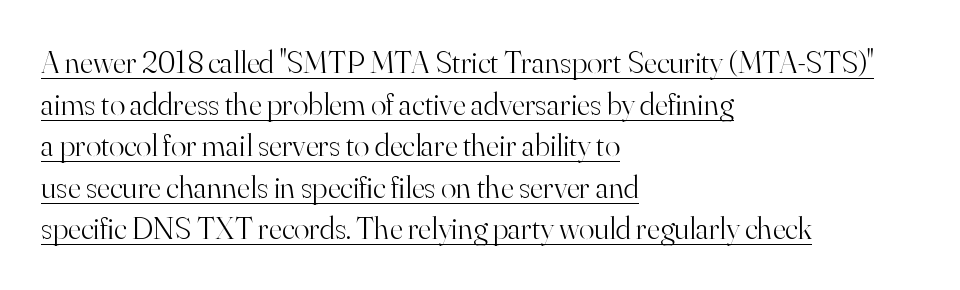
The image shows 32 px light serif type, upright; set left-aligned, normal line spacing (1.3x), normal letter spacing, underlined; high stroke contrast and a small x-height.
